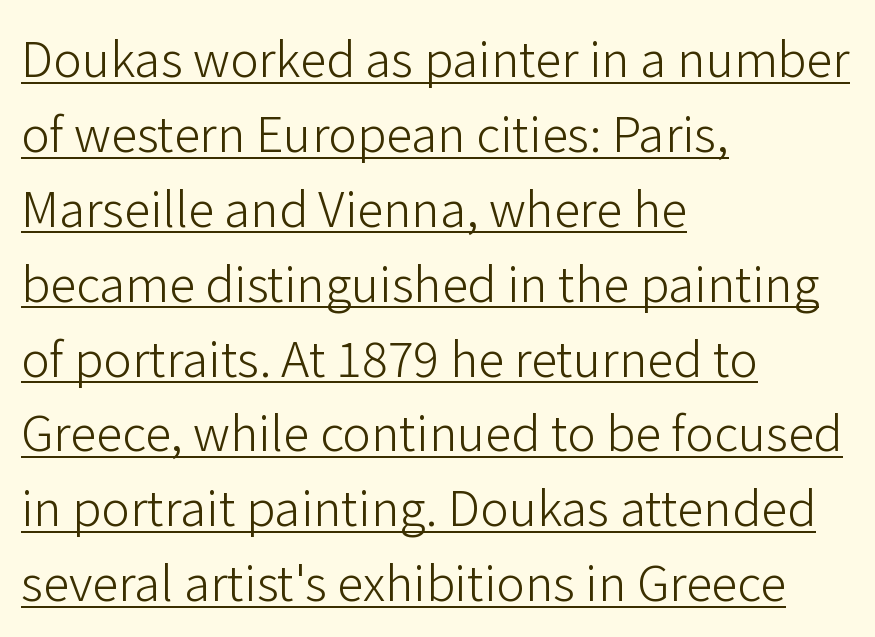
{"serif": "no", "italic": "no", "bold": "no", "weight": "light", "width": "normal", "stroke_contrast": "low", "x_height": "medium", "monospaced": "no", "underline": "yes", "align": "left", "line_spacing": "normal", "line_spacing_ratio": 1.56, "letter_spacing": "normal", "letter_spacing_em": 0.0, "glyph_px": 48}
